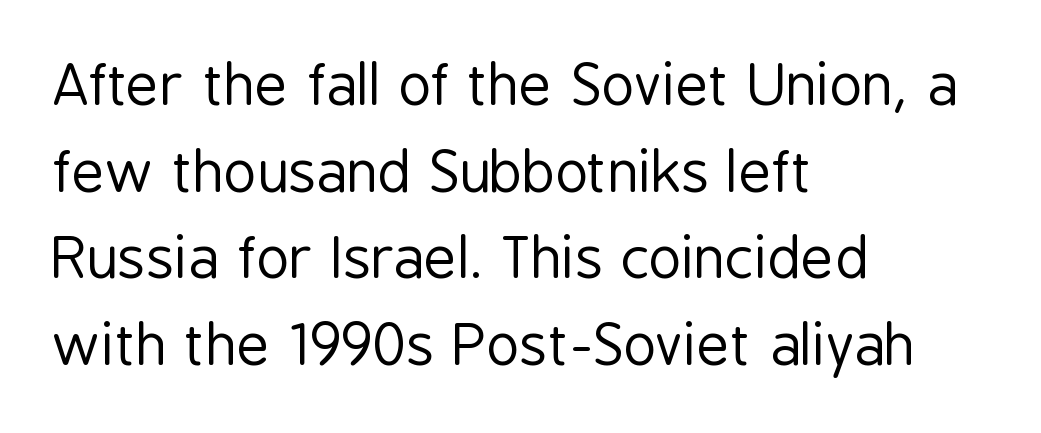
Q: Is the text bold? A: No.
Q: Is the text italic (slanted)? A: No, it is upright.
Q: Is the typeface a serif or a sans-serif typeface? A: Sans-serif.
Q: Is the text underlined? A: No.
Q: How is the paragraph aligned? A: Left-aligned.
Q: Is the spacing between letters normal or unusually wide? A: Normal.
Q: Is the spacing between lines tight, normal or loose? A: Normal.
Q: Width (condensed, normal, or wide)? A: Condensed.
Q: Stroke contrast? A: Low.
Q: x-height? A: Medium.
Q: Monospaced? A: No.
